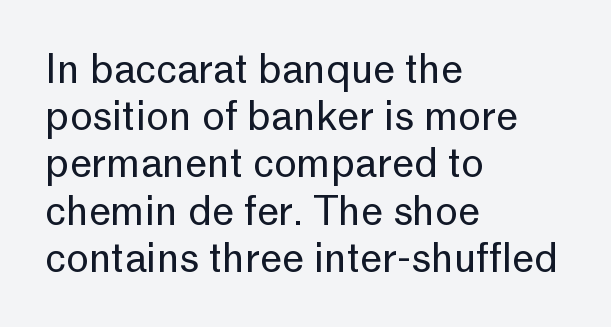
Q: Is the text bold? A: No.
Q: Is the text italic (slanted)? A: No, it is upright.
Q: Is the typeface a serif or a sans-serif typeface? A: Sans-serif.
Q: Is the text underlined? A: No.
Q: How is the paragraph aligned? A: Left-aligned.
Q: Is the spacing between letters normal or unusually wide? A: Normal.
Q: Width (condensed, normal, or wide)? A: Normal.
Q: Stroke contrast? A: Low.
Q: x-height? A: Medium.
Q: Monospaced? A: No.
